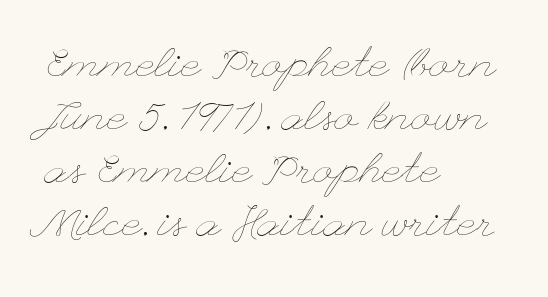
Q: Is the text bold? A: No.
Q: Is the text italic (slanted)? A: Yes.
Q: Is the text underlined? A: No.
Q: How is the paragraph aligned? A: Left-aligned.
Q: Is the spacing between letters normal or unusually wide? A: Normal.
Q: Is the spacing between lines tight, normal or loose? A: Normal.
Q: Width (condensed, normal, or wide)? A: Wide.
Q: Stroke contrast? A: Low.
Q: x-height? A: Small.
